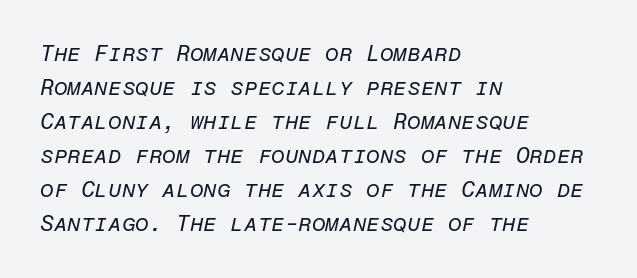
{"italic": "yes", "lean": "right", "slant_degrees": 12, "bold": "no", "underline": "no", "align": "left", "line_spacing": "normal", "line_spacing_ratio": 1.55, "letter_spacing": "normal", "letter_spacing_em": 0.0, "glyph_px": 22}
